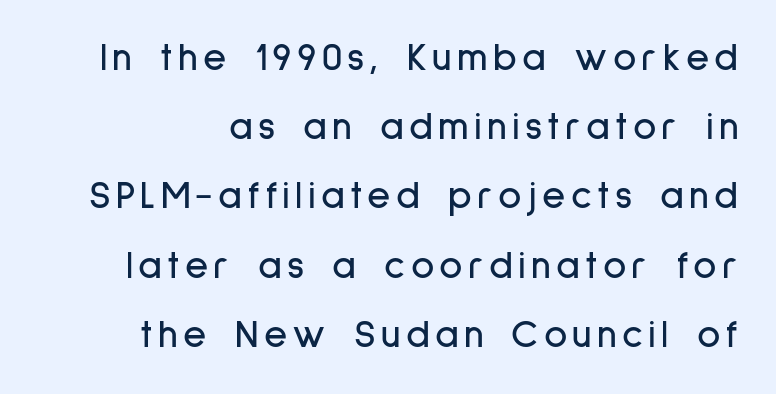
{"serif": "no", "italic": "no", "width": "condensed", "stroke_contrast": "low", "x_height": "medium", "monospaced": "no", "underline": "no", "line_spacing_ratio": 1.73, "glyph_px": 40}
